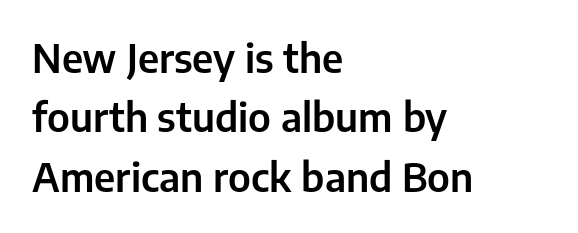
Lines of text with bare space underneath. Leftover space on each line is placed entirely after the last word. Italic? Not at all — the glyphs are vertical. The line-height multiplier appears to be the usual default.
